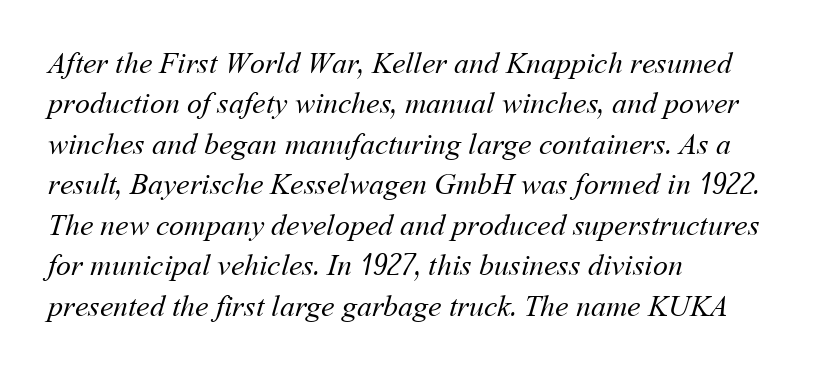
{"bold": "no", "weight": "regular", "width": "normal", "stroke_contrast": "medium", "x_height": "medium", "monospaced": "no", "underline": "no", "align": "left", "line_spacing": "normal", "line_spacing_ratio": 1.35, "letter_spacing": "normal", "letter_spacing_em": 0.0, "glyph_px": 30}
